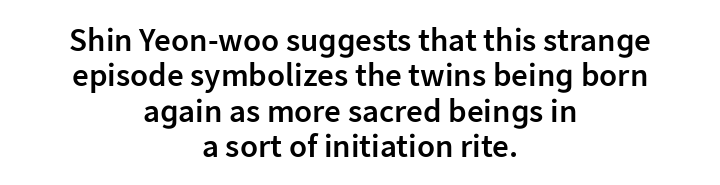
{"serif": "no", "italic": "no", "bold": "semi", "weight": "semibold", "width": "normal", "stroke_contrast": "low", "x_height": "medium", "monospaced": "no", "underline": "no", "align": "center", "line_spacing": "tight", "line_spacing_ratio": 1.07, "letter_spacing": "normal", "letter_spacing_em": 0.0, "glyph_px": 33}
